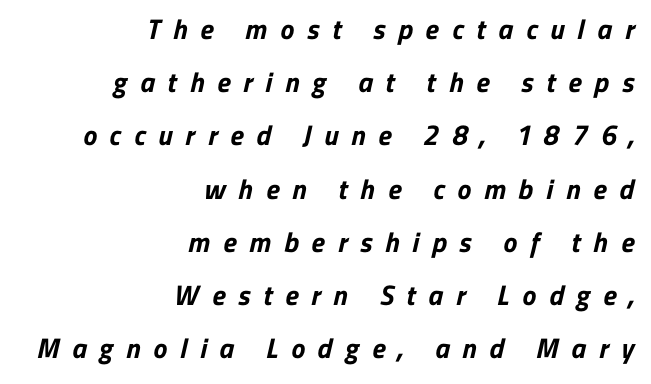
The image shows 28 px bold sans-serif type; set right-aligned, loose line spacing (1.9x), unusually wide letter spacing (+0.46 em), not underlined; low stroke contrast and a medium x-height.
